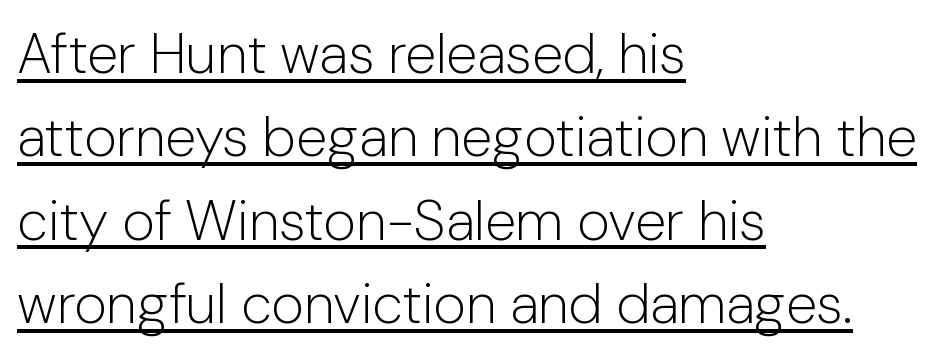
{"serif": "no", "italic": "no", "bold": "no", "weight": "light", "width": "normal", "stroke_contrast": "low", "x_height": "medium", "monospaced": "no", "underline": "yes", "align": "left", "line_spacing": "normal", "line_spacing_ratio": 1.49, "letter_spacing": "normal", "letter_spacing_em": 0.0, "glyph_px": 56}
